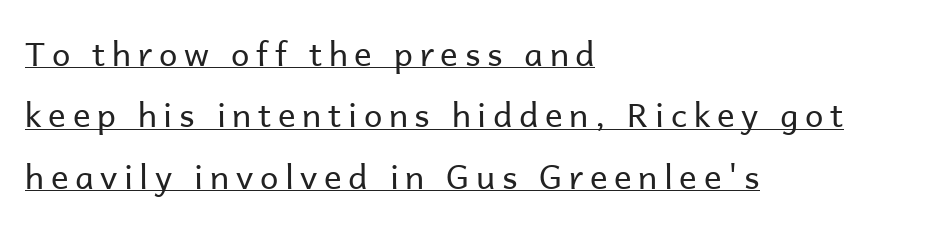
The image shows 33 px regular-weight sans-serif type, upright; set left-aligned, line spacing 1.86x, unusually wide letter spacing (+0.2 em), underlined; low stroke contrast and a medium x-height.
